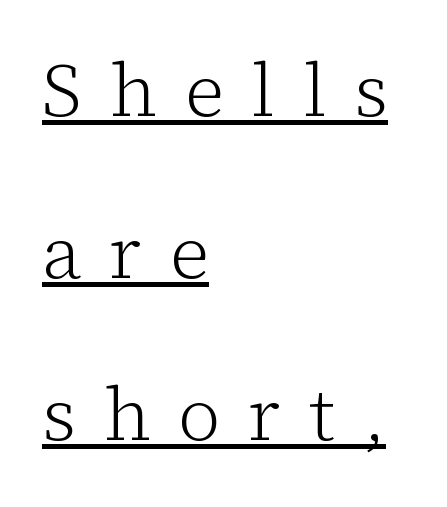
The face used here is proportionally spaced, like ordinary book or web type. Does extra space separate the letters? Yes, quite a lot of it. Bold? No — there's no thickening of the strokes. The rendered words wear a rule along their underside. Yep, those are serifs on the letters.
